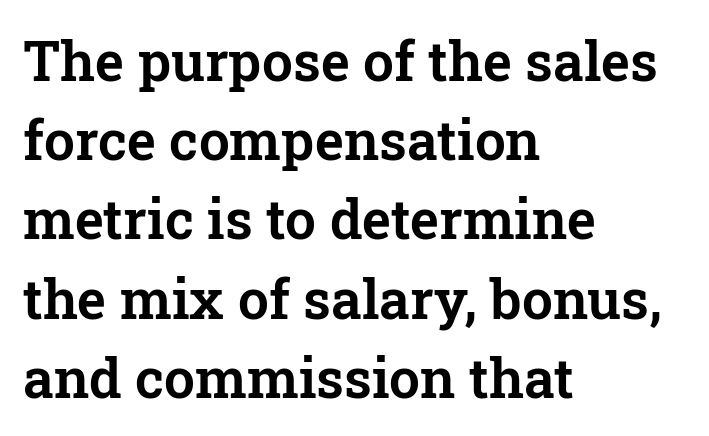
The image shows 55 px serif type, upright; set left-aligned, normal line spacing (1.44x), normal letter spacing, not underlined; low stroke contrast and a medium x-height.
